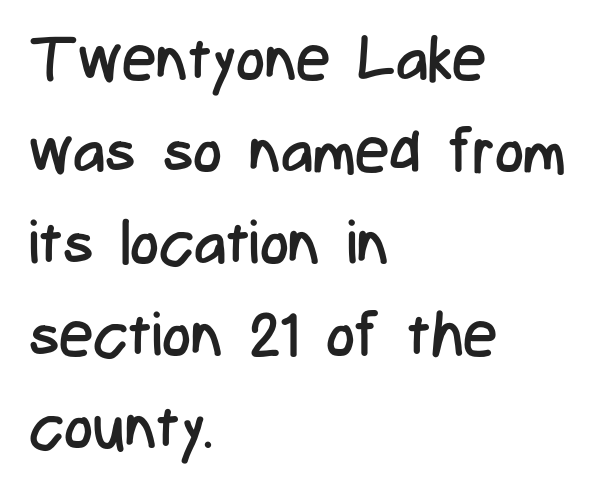
Q: Is the text bold? A: No.
Q: Is the text italic (slanted)? A: No, it is upright.
Q: Is the typeface a serif or a sans-serif typeface? A: Sans-serif.
Q: Is the text underlined? A: No.
Q: How is the paragraph aligned? A: Left-aligned.
Q: Is the spacing between letters normal or unusually wide? A: Normal.
Q: Is the spacing between lines tight, normal or loose? A: Normal.
Q: Width (condensed, normal, or wide)? A: Condensed.
Q: Stroke contrast? A: Low.
Q: x-height? A: Medium.
Q: Monospaced? A: No.
